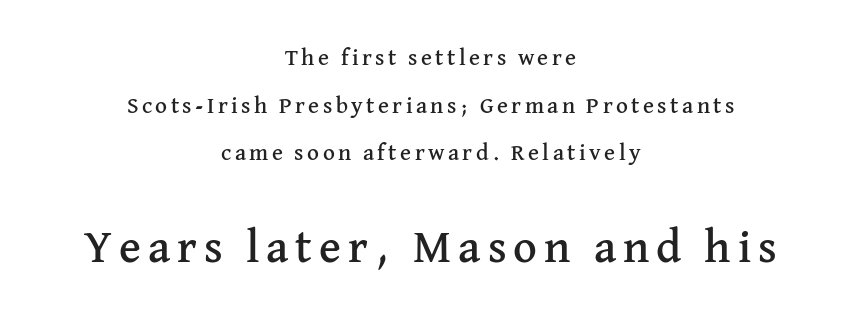
Q: Is the text italic (slanted)? A: No, it is upright.
Q: Is the typeface a serif or a sans-serif typeface? A: Serif.
Q: Is the text underlined? A: No.
Q: How is the paragraph aligned? A: Centered.
Q: Is the spacing between lines tight, normal or loose? A: Loose.
Q: Which block of text is set in a larger size, the first (top) or the second (bottom)? A: The second (bottom) one.
Q: Width (condensed, normal, or wide)? A: Normal.
Q: Stroke contrast? A: Medium.
Q: x-height? A: Medium.
Q: Monospaced? A: No.
